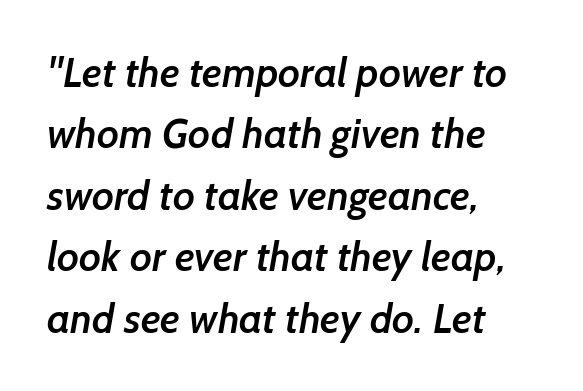
Q: Is the text bold? A: Semi-bold.
Q: Is the typeface a serif or a sans-serif typeface? A: Sans-serif.
Q: Is the text underlined? A: No.
Q: How is the paragraph aligned? A: Left-aligned.
Q: Is the spacing between letters normal or unusually wide? A: Normal.
Q: Is the spacing between lines tight, normal or loose? A: Normal.
Q: Width (condensed, normal, or wide)? A: Normal.
Q: Stroke contrast? A: Low.
Q: x-height? A: Medium.
Q: Monospaced? A: No.
